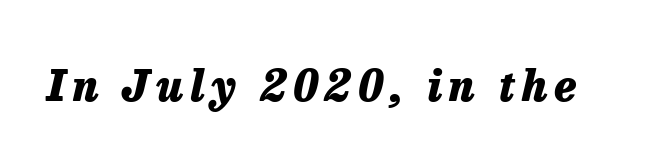
Varying glyph widths throughout — classic text-font behaviour. Descenders hang freely into open space. When letters slant like this, we call the style italic. The face used here has the dense, thick strokes of a bold.
